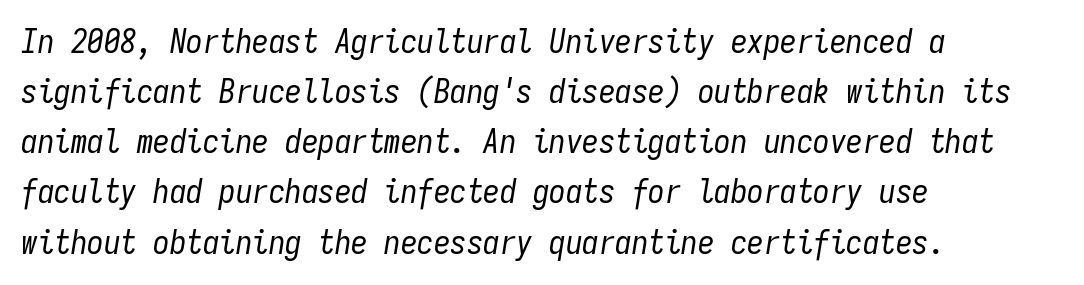
Q: Is the text bold? A: No.
Q: Is the text italic (slanted)? A: Yes, it leans right by about 9 degrees.
Q: Is the text underlined? A: No.
Q: How is the paragraph aligned? A: Left-aligned.
Q: Is the spacing between letters normal or unusually wide? A: Normal.
Q: Is the spacing between lines tight, normal or loose? A: Normal.
Q: Width (condensed, normal, or wide)? A: Condensed.
Q: Stroke contrast? A: Low.
Q: x-height? A: Medium.
Q: Monospaced? A: Yes.
